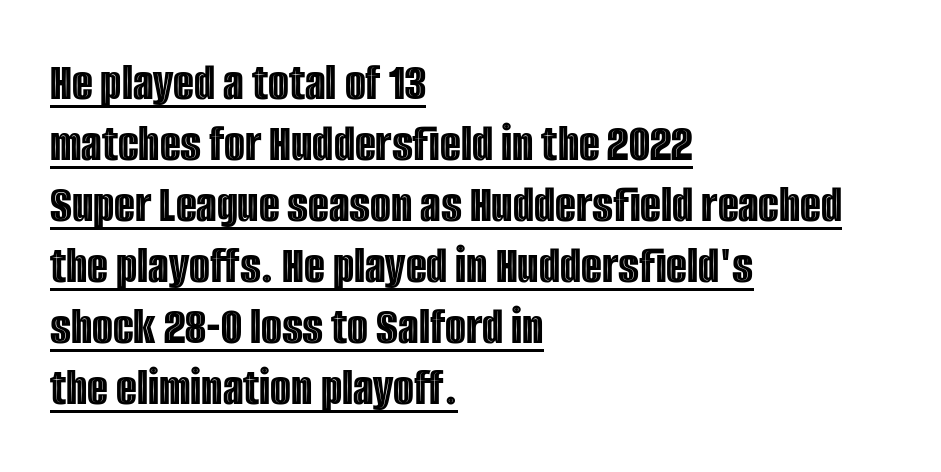
{"italic": "no", "width": "condensed", "x_height": "large", "monospaced": "no", "underline": "yes", "align": "left", "line_spacing": "tight", "line_spacing_ratio": 1.13, "letter_spacing": "normal", "letter_spacing_em": 0.0, "glyph_px": 54}
